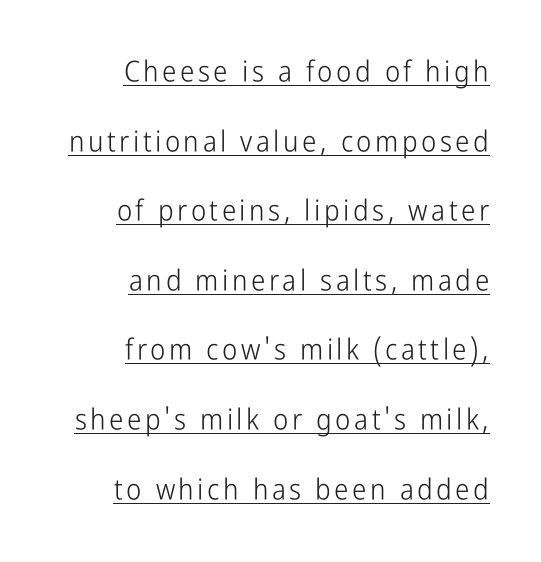
Q: Is the text bold? A: No.
Q: Is the text italic (slanted)? A: No, it is upright.
Q: Is the typeface a serif or a sans-serif typeface? A: Sans-serif.
Q: Is the text underlined? A: Yes.
Q: How is the paragraph aligned? A: Right-aligned.
Q: Is the spacing between lines tight, normal or loose? A: Loose.
Q: Width (condensed, normal, or wide)? A: Condensed.
Q: Stroke contrast? A: Low.
Q: x-height? A: Medium.
Q: Monospaced? A: No.
